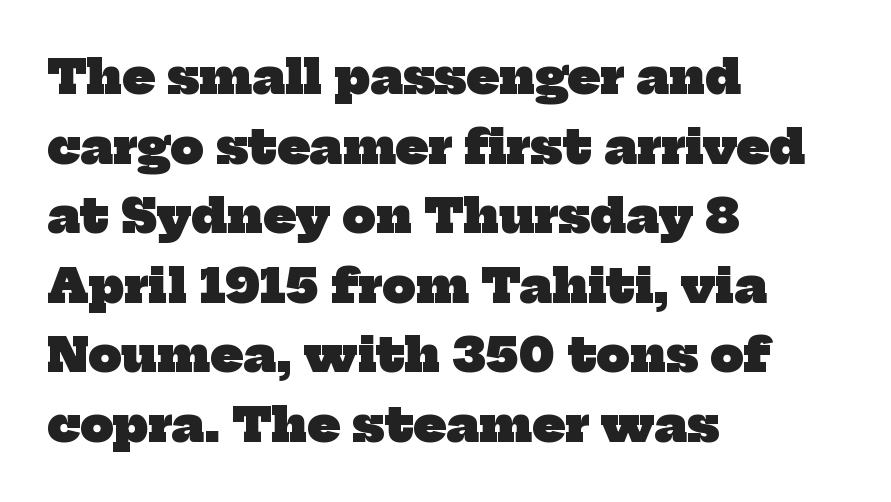
Q: Is the text bold? A: Yes.
Q: Is the typeface a serif or a sans-serif typeface? A: Serif.
Q: Is the text underlined? A: No.
Q: How is the paragraph aligned? A: Left-aligned.
Q: Is the spacing between letters normal or unusually wide? A: Normal.
Q: Is the spacing between lines tight, normal or loose? A: Normal.
Q: Width (condensed, normal, or wide)? A: Normal.
Q: Stroke contrast? A: Low.
Q: x-height? A: Medium.
Q: Monospaced? A: No.
